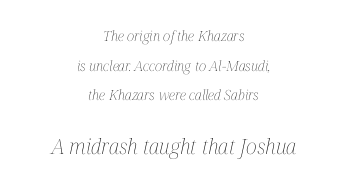
Q: Is the text bold? A: No.
Q: Is the text italic (slanted)? A: Yes, it leans right by about 12 degrees.
Q: Is the text underlined? A: No.
Q: How is the paragraph aligned? A: Centered.
Q: Is the spacing between letters normal or unusually wide? A: Normal.
Q: Is the spacing between lines tight, normal or loose? A: Loose.
Q: Which block of text is set in a larger size, the first (top) or the second (bottom)? A: The second (bottom) one.
